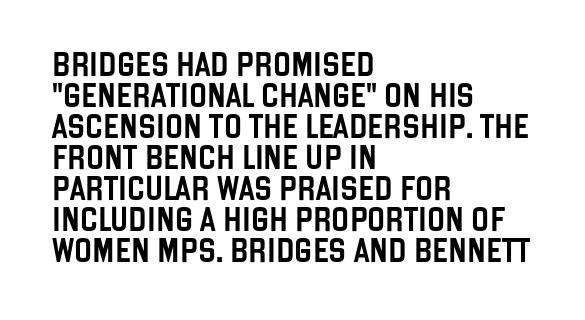
The image shows 24 px text type, upright; set left-aligned, normal line spacing (1.29x), normal letter spacing, not underlined.
